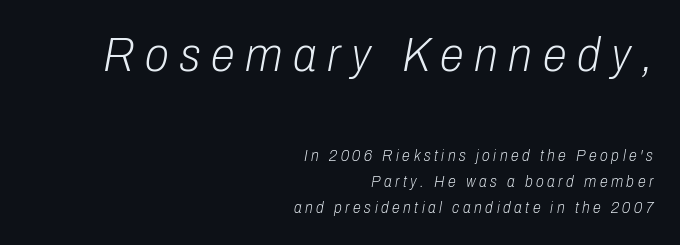
Q: Is the text bold? A: No.
Q: Is the text italic (slanted)? A: Yes, it leans right by about 10 degrees.
Q: Is the text underlined? A: No.
Q: How is the paragraph aligned? A: Right-aligned.
Q: Is the spacing between letters normal or unusually wide? A: Unusually wide.
Q: Is the spacing between lines tight, normal or loose? A: Normal.
Q: Which block of text is set in a larger size, the first (top) or the second (bottom)? A: The first (top) one.
Q: Width (condensed, normal, or wide)? A: Condensed.
Q: Stroke contrast? A: Low.
Q: x-height? A: Medium.
Q: Monospaced? A: No.
